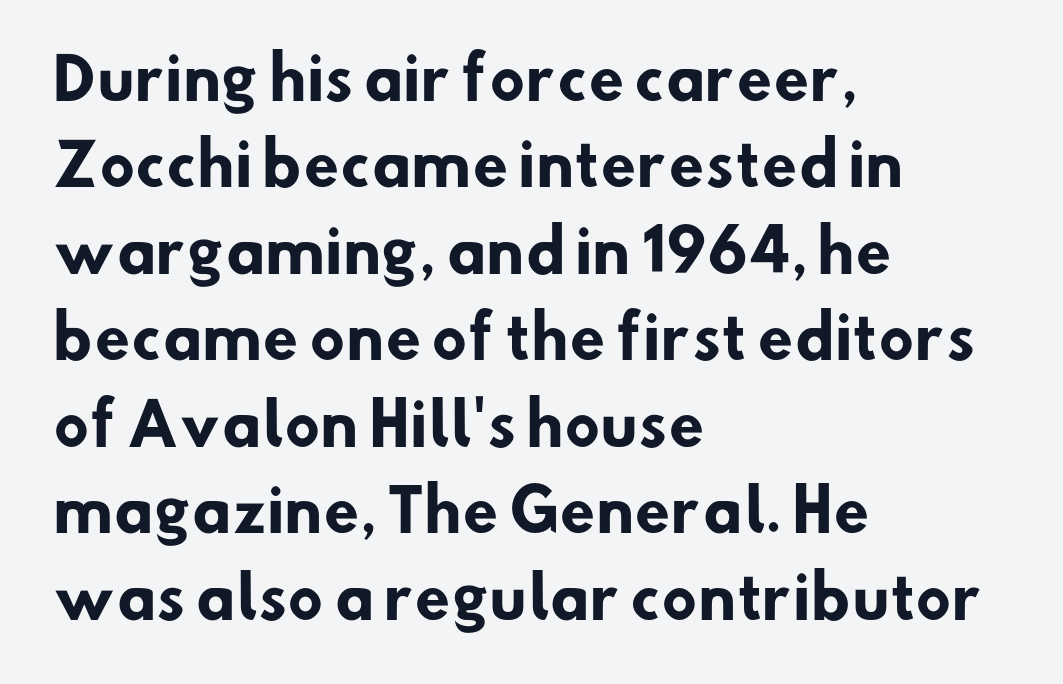
The image shows 58 px heavy sans-serif type; set left-aligned, normal line spacing (1.49x), normal letter spacing, not underlined; low stroke contrast and a small x-height.
